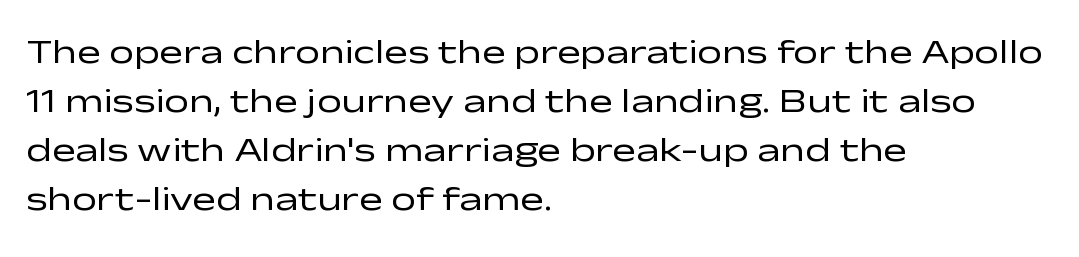
The image shows 35 px regular-weight, wide sans-serif type, upright; set left-aligned, normal line spacing (1.4x), normal letter spacing, not underlined; low stroke contrast and a medium x-height.
